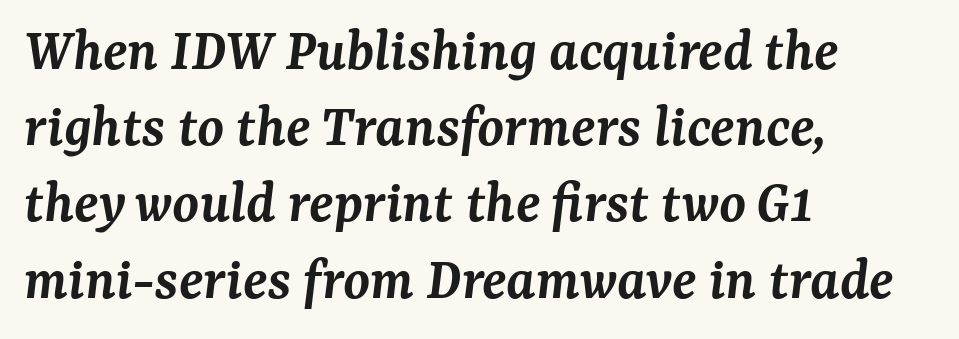
The image shows 61 px semibold serif type, italic (leaning right); set left-aligned, normal line spacing (1.25x), normal letter spacing, not underlined; medium stroke contrast and a medium x-height.
